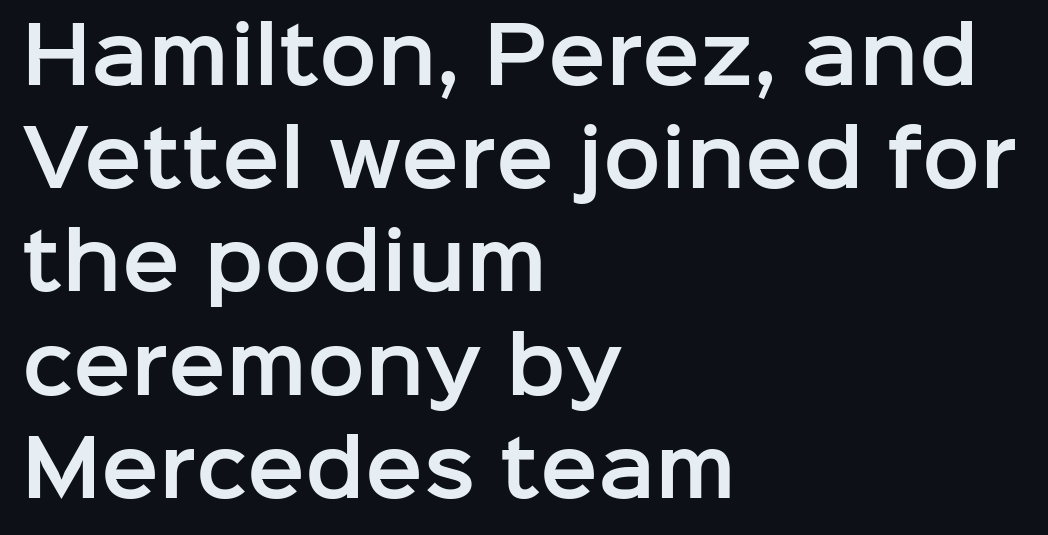
Observe the absence of serifs on each vertical stroke in this sample. Looks like regular typesetting: each glyph gets only the width it needs. Horizontal bands of white between lines are of average thickness. Ascenders rise straight up at ninety degrees.
